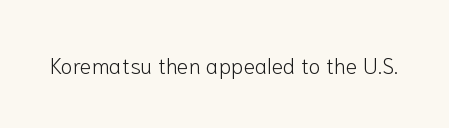
Q: Is the text bold? A: No.
Q: Is the text italic (slanted)? A: No, it is upright.
Q: Is the text underlined? A: No.
Q: Is the spacing between letters normal or unusually wide? A: Normal.
